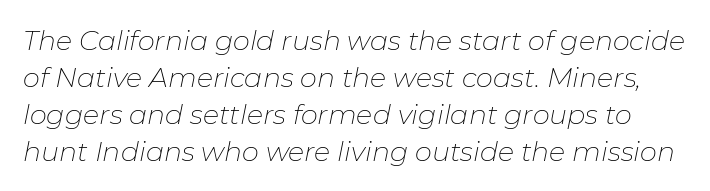
Q: Is the text bold? A: No.
Q: Is the text italic (slanted)? A: Yes, it leans right by about 11 degrees.
Q: Is the text underlined? A: No.
Q: Is the spacing between letters normal or unusually wide? A: Normal.
Q: Is the spacing between lines tight, normal or loose? A: Normal.
